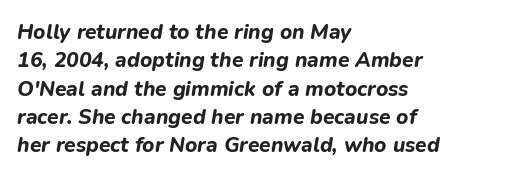
Q: Is the text bold? A: Yes.
Q: Is the text italic (slanted)? A: Yes, it leans right by about 9 degrees.
Q: Is the text underlined? A: No.
Q: How is the paragraph aligned? A: Left-aligned.
Q: Is the spacing between letters normal or unusually wide? A: Normal.
Q: Is the spacing between lines tight, normal or loose? A: Normal.
